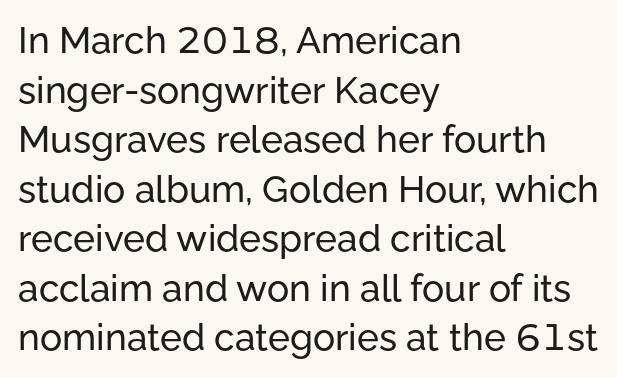
Examine the stroke ends and you'll find no serifs. Caption: standard tracking, unaltered. The ragged edge is on the right, which tells us the setting is flush left. Is there any slant? The stems are plumb. Regarding leading, the lines here are spaced in the standard way.
